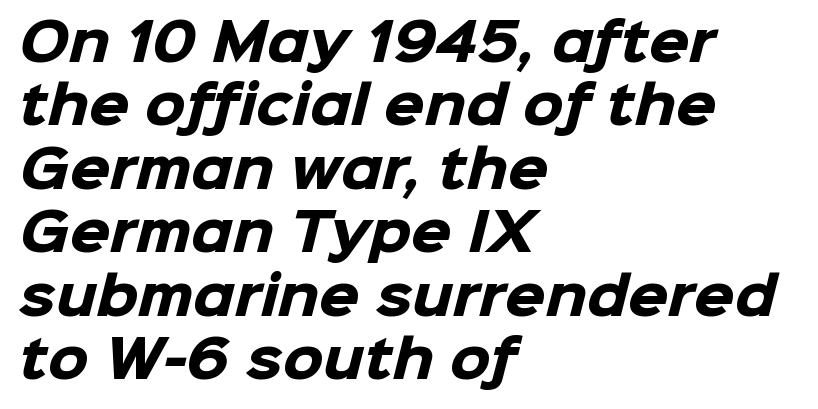
Notice how thick the strokes are: this is what a full bold looks like. Short note: letters normally spaced. Quick note: underline off. A typesetter would call this proportional, since set widths differ per character. Unlike a traditional serif, this face leaves its strokes unadorned.
